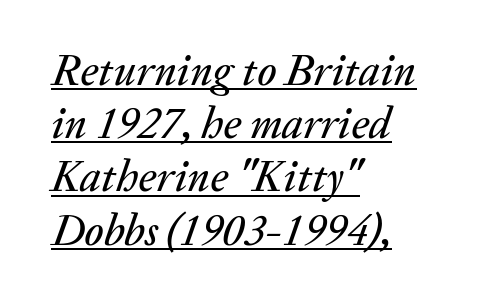
Q: Is the text italic (slanted)? A: Yes, it leans right by about 20 degrees.
Q: Is the text underlined? A: Yes.
Q: How is the paragraph aligned? A: Left-aligned.
Q: Is the spacing between letters normal or unusually wide? A: Normal.
Q: Width (condensed, normal, or wide)? A: Normal.
Q: Stroke contrast? A: Medium.
Q: x-height? A: Medium.
Q: Monospaced? A: No.
